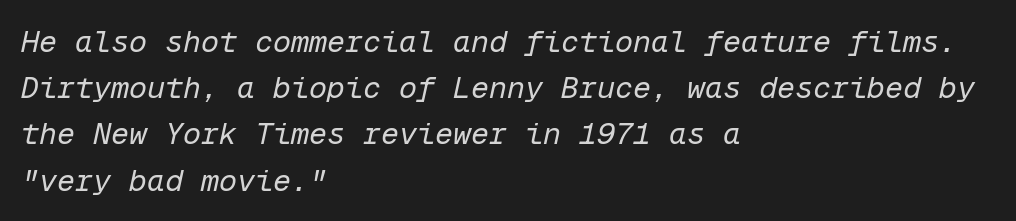
The image shows 30 px regular-weight type, italic (leaning right), monospaced; set left-aligned, normal line spacing (1.54x), normal letter spacing, not underlined; low stroke contrast and a medium x-height.
